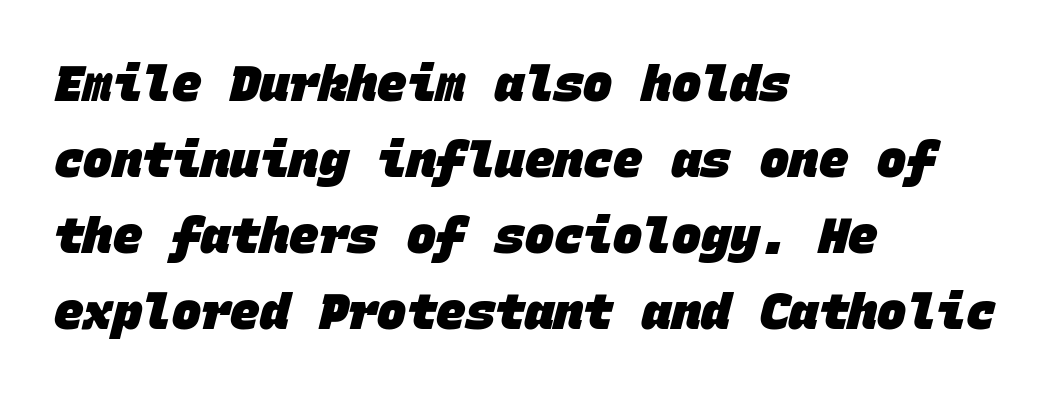
Only glyphs here, with clear space below each row. There is no visible air inserted between adjacent glyphs. Does the copy run flush right? No — it runs flush left. In terms of weight, the rendering is a true, heavy bold. Vertically, the passage feels balanced, rows spaced as you'd expect. Note the uniform advance width — an 'i' takes as much space as an 'm'.
